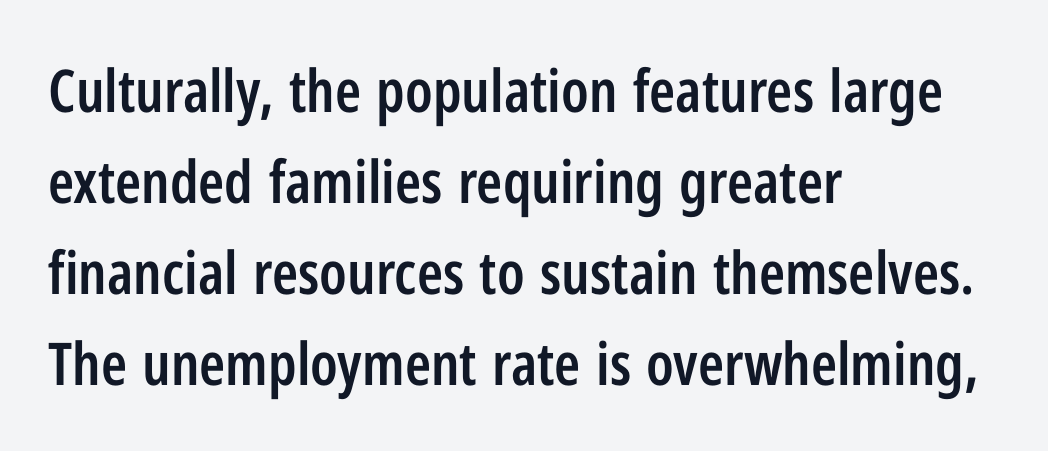
The block of text has a typical density, with ordinary space between rows. Notice the strokes are somewhat thickened but not fully heavy: this is a semibold. The letters advance in unequal steps, a hallmark of proportional type. The horizontal fit of the characters is conventional and even. Any mark beneath the type? The region is blank. What kind of face is this? One without serifs — a sans.
